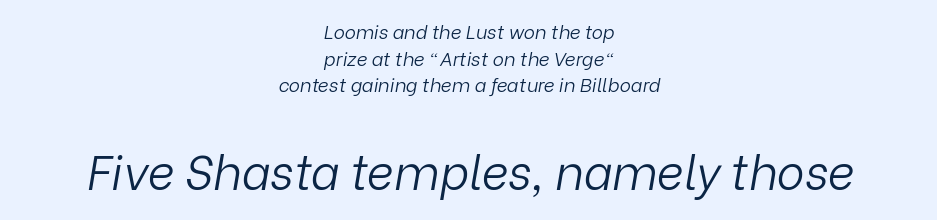
Q: Is the text bold? A: No.
Q: Is the text italic (slanted)? A: Yes, it leans right by about 9 degrees.
Q: Is the text underlined? A: No.
Q: How is the paragraph aligned? A: Centered.
Q: Is the spacing between letters normal or unusually wide? A: Normal.
Q: Is the spacing between lines tight, normal or loose? A: Normal.
Q: Which block of text is set in a larger size, the first (top) or the second (bottom)? A: The second (bottom) one.
Q: Width (condensed, normal, or wide)? A: Normal.
Q: Stroke contrast? A: Low.
Q: x-height? A: Medium.
Q: Monospaced? A: No.
